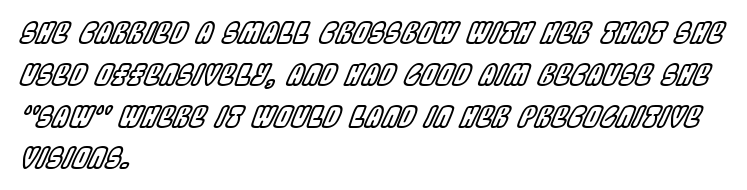
Q: Is the text italic (slanted)? A: Yes, it leans right by about 22 degrees.
Q: Is the text underlined? A: No.
Q: How is the paragraph aligned? A: Left-aligned.
Q: Is the spacing between letters normal or unusually wide? A: Normal.
Q: Is the spacing between lines tight, normal or loose? A: Normal.
Q: Width (condensed, normal, or wide)? A: Condensed.
Q: x-height? A: Large.
Q: Monospaced? A: No.
